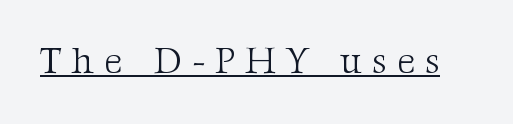
{"serif": "yes", "italic": "no", "bold": "no", "weight": "light", "width": "normal", "stroke_contrast": "medium", "x_height": "medium", "monospaced": "no", "underline": "yes", "letter_spacing": "wide", "letter_spacing_em": 0.28, "glyph_px": 36}
